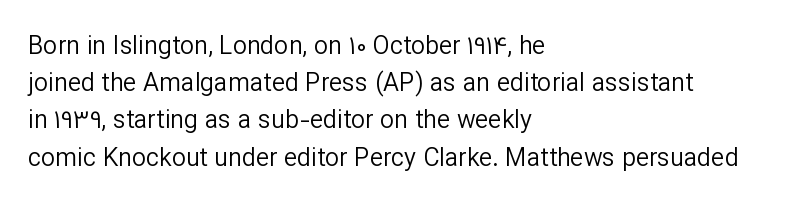
{"italic": "no", "bold": "no", "underline": "no", "align": "left", "line_spacing": "normal", "line_spacing_ratio": 1.49, "letter_spacing": "normal", "letter_spacing_em": 0.0, "glyph_px": 25}
